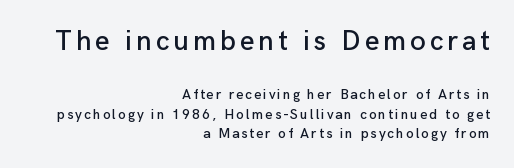
Q: Is the text italic (slanted)? A: No, it is upright.
Q: Is the typeface a serif or a sans-serif typeface? A: Sans-serif.
Q: Is the text underlined? A: No.
Q: How is the paragraph aligned? A: Right-aligned.
Q: Is the spacing between lines tight, normal or loose? A: Normal.
Q: Which block of text is set in a larger size, the first (top) or the second (bottom)? A: The first (top) one.
Q: Width (condensed, normal, or wide)? A: Normal.
Q: Stroke contrast? A: Low.
Q: x-height? A: Medium.
Q: Monospaced? A: No.
